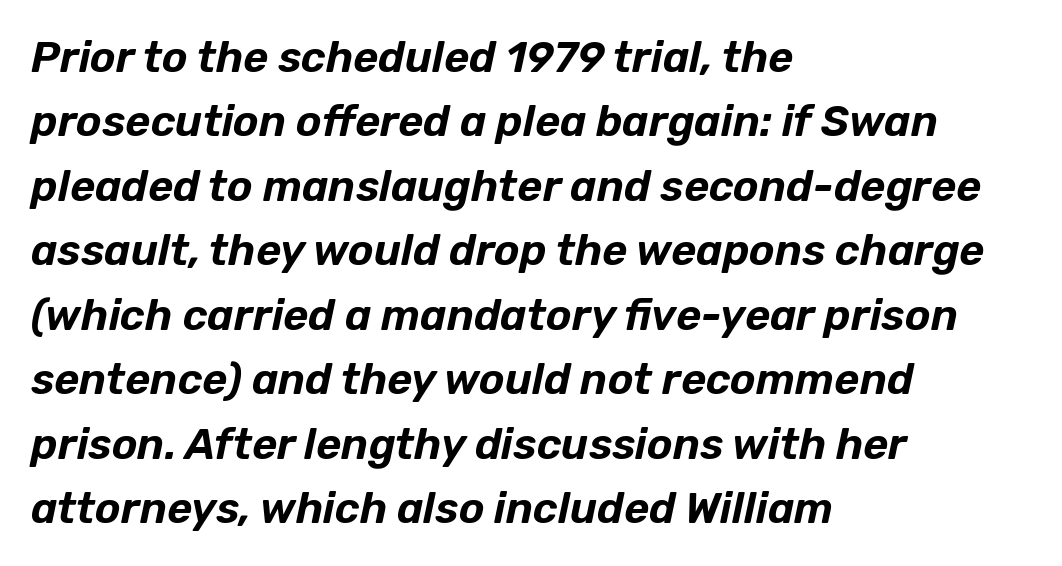
{"italic": "yes", "lean": "right", "slant_degrees": 12, "width": "normal", "stroke_contrast": "low", "x_height": "medium", "monospaced": "no", "underline": "no", "align": "left", "line_spacing": "normal", "line_spacing_ratio": 1.5, "letter_spacing": "normal", "letter_spacing_em": 0.0, "glyph_px": 43}
